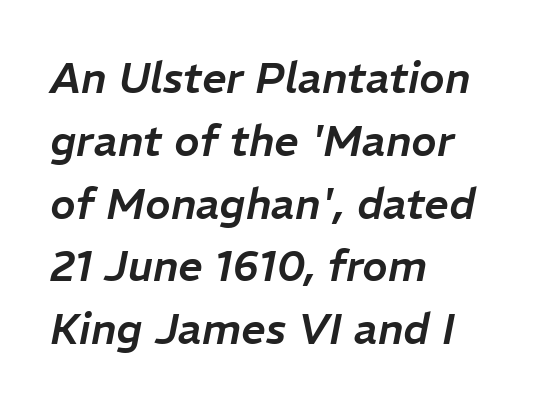
{"italic": "yes", "lean": "right", "slant_degrees": 11, "width": "normal", "stroke_contrast": "low", "x_height": "medium", "monospaced": "no", "underline": "no", "align": "left", "line_spacing": "normal", "line_spacing_ratio": 1.46, "letter_spacing": "normal", "letter_spacing_em": 0.0, "glyph_px": 43}
